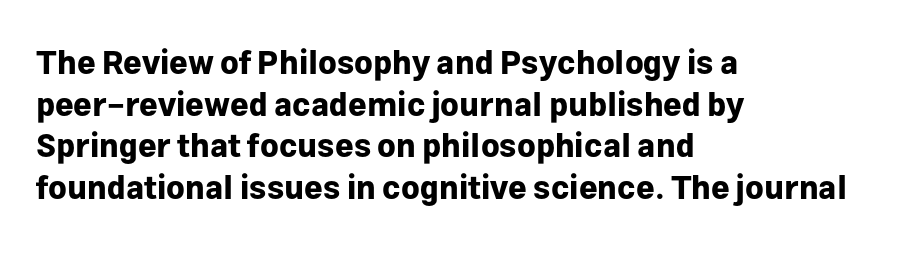
The image shows 32 px bold sans-serif type, upright; set left-aligned, normal line spacing (1.3x), normal letter spacing, not underlined; low stroke contrast and a medium x-height.
